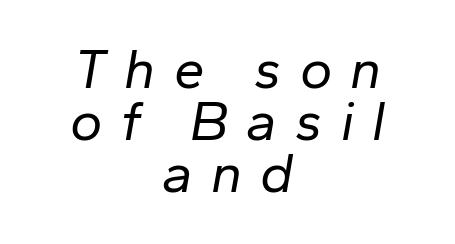
Q: Is the text bold? A: No.
Q: Is the text italic (slanted)? A: Yes, it leans right by about 10 degrees.
Q: Is the text underlined? A: No.
Q: How is the paragraph aligned? A: Centered.
Q: Is the spacing between letters normal or unusually wide? A: Unusually wide.
Q: Is the spacing between lines tight, normal or loose? A: Tight.
Q: Width (condensed, normal, or wide)? A: Normal.
Q: Stroke contrast? A: Low.
Q: x-height? A: Medium.
Q: Monospaced? A: No.
